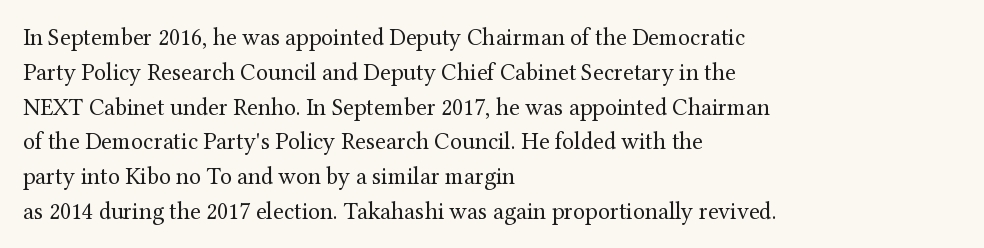
{"italic": "no", "bold": "no", "underline": "no", "align": "left", "line_spacing": "normal", "line_spacing_ratio": 1.45, "letter_spacing": "normal", "letter_spacing_em": 0.0, "glyph_px": 24}
